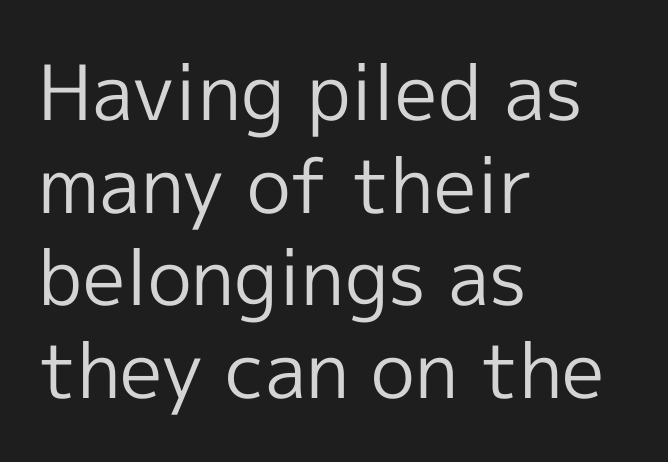
{"serif": "no", "italic": "no", "bold": "no", "weight": "regular", "width": "normal", "x_height": "medium", "monospaced": "no", "underline": "no", "align": "left", "line_spacing_ratio": 1.22, "letter_spacing": "normal", "letter_spacing_em": 0.0, "glyph_px": 76}
